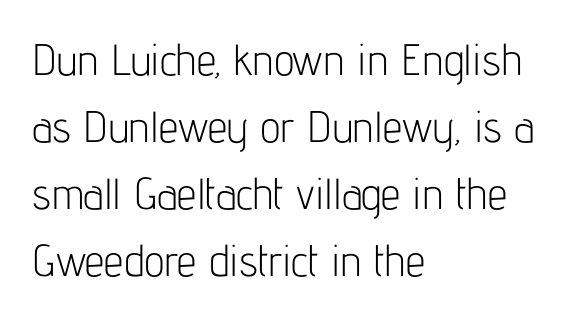
{"serif": "no", "italic": "no", "bold": "no", "weight": "light", "width": "condensed", "stroke_contrast": "low", "x_height": "medium", "monospaced": "no", "underline": "no", "align": "left", "line_spacing": "normal", "line_spacing_ratio": 1.52, "letter_spacing": "normal", "letter_spacing_em": 0.0, "glyph_px": 44}
